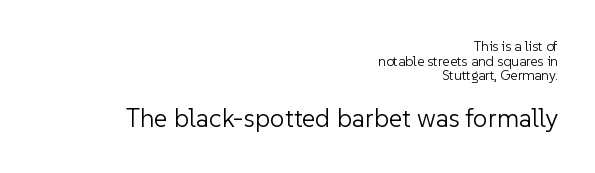
The rendering enlarges the type as you move from the upper chunk to the lower. Which margin do the lines hug? The right one — the left edge is uneven. Any mark beneath the type? The region is blank. The letters stand upright; this is a roman face. Weight class: somewhere from thin through regular.
